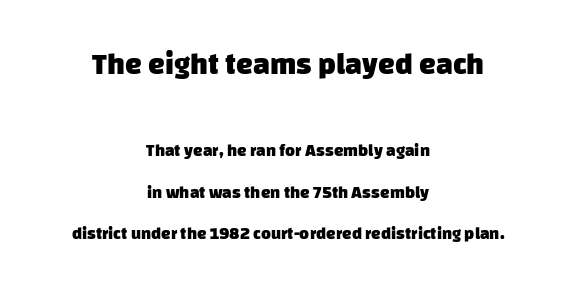
The string is rendered with underlining switched off. Look at the tracking — it's just the regular setting, nothing added. Summary of weight: heavy, a full bold. Whoever set this made the first block the dominant, larger element. Which margin do the lines hug? Neither — every line sits in the middle.
